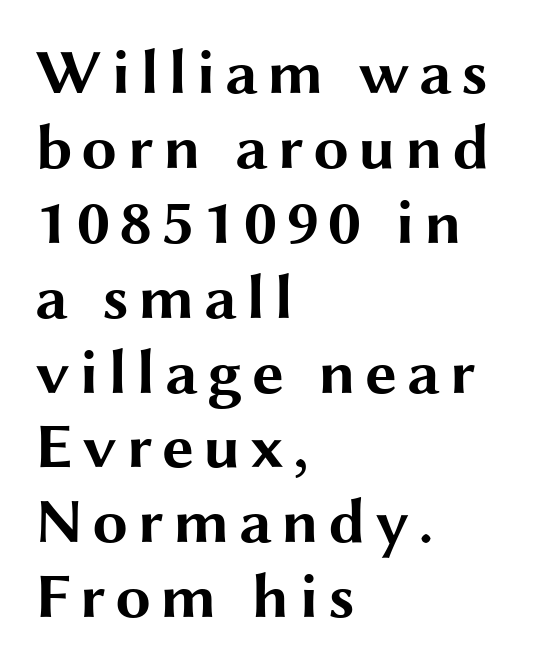
Q: Is the text bold? A: Yes.
Q: Is the text italic (slanted)? A: No, it is upright.
Q: Is the typeface a serif or a sans-serif typeface? A: Sans-serif.
Q: Is the text underlined? A: No.
Q: How is the paragraph aligned? A: Left-aligned.
Q: Width (condensed, normal, or wide)? A: Wide.
Q: Stroke contrast? A: Medium.
Q: x-height? A: Medium.
Q: Monospaced? A: No.
